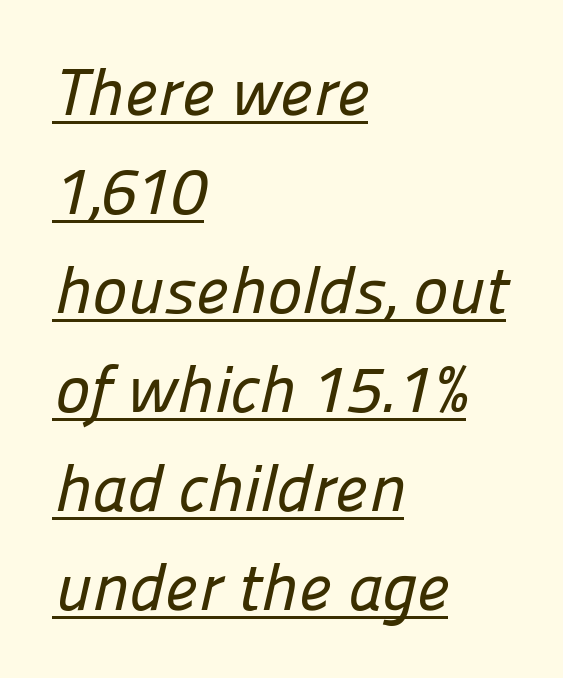
The image shows 66 px sans-serif type; set left-aligned, normal line spacing (1.5x), normal letter spacing, underlined; low stroke contrast and a medium x-height.
